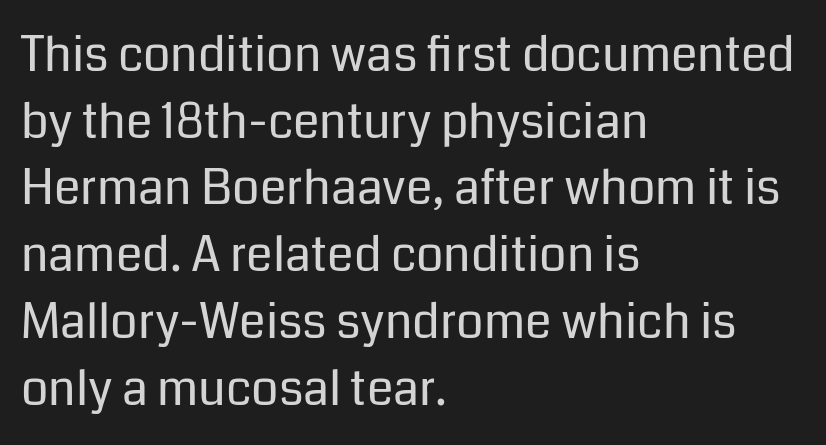
{"serif": "no", "italic": "no", "bold": "no", "weight": "regular", "width": "normal", "stroke_contrast": "low", "x_height": "medium", "monospaced": "no", "underline": "no", "align": "left", "line_spacing": "normal", "line_spacing_ratio": 1.39, "letter_spacing": "normal", "letter_spacing_em": 0.0, "glyph_px": 48}
